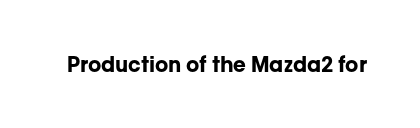
The image shows 21 px bold type, upright; set normal letter spacing, not underlined.
